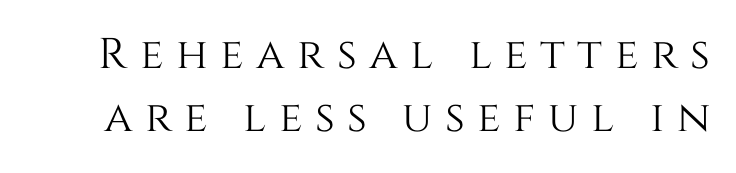
Whoever set this chose a conventional vertical rhythm. The line texture is sparse and dotted thanks to wide tracking. The zone under the glyphs is completely vacant. Every stem runs plumb, perpendicular to the baseline. Character widths vary here, with narrow letters taking less room than wide ones.
